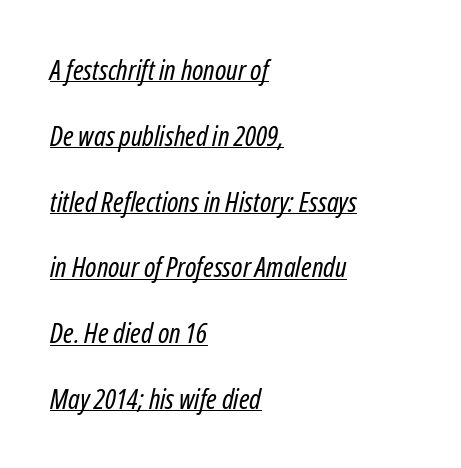
The image shows 28 px regular-weight, condensed type, italic (leaning right); set left-aligned, loose line spacing (2.35x), normal letter spacing, underlined; low stroke contrast and a medium x-height.
